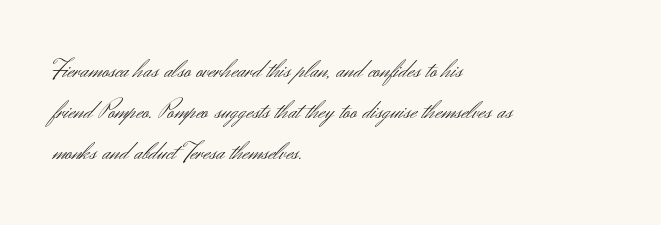
The passage shown stacks its lines at a standard gap. Plain, unruled lines of type. Summary of weight: not heavy and not bold. The rendering keeps characters at their native spacing.
